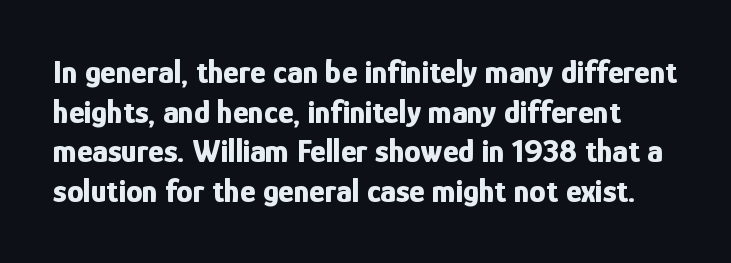
Q: Is the text bold? A: Yes.
Q: Is the text italic (slanted)? A: No, it is upright.
Q: Is the typeface a serif or a sans-serif typeface? A: Sans-serif.
Q: Is the text underlined? A: No.
Q: Is the spacing between letters normal or unusually wide? A: Normal.
Q: Width (condensed, normal, or wide)? A: Condensed.
Q: Stroke contrast? A: Low.
Q: x-height? A: Medium.
Q: Monospaced? A: No.
